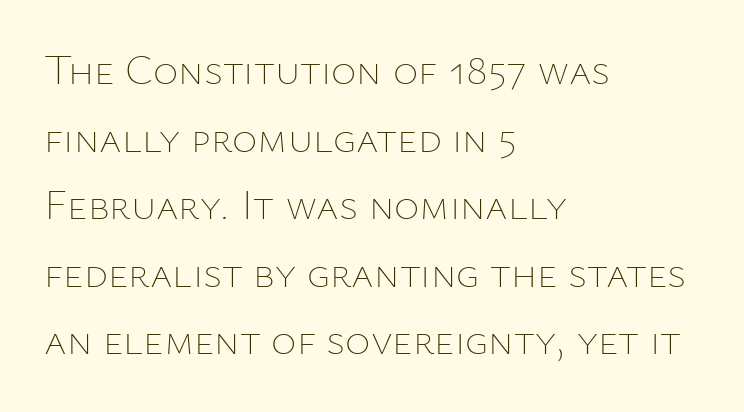
The zone under the glyphs is completely vacant. The strokes carry an ordinary text weight at most. Spacing verdict: proportional, widths tailored to each character. Honestly, the row spacing looks completely unremarkable. The horizontal fit of the characters is conventional and even.
